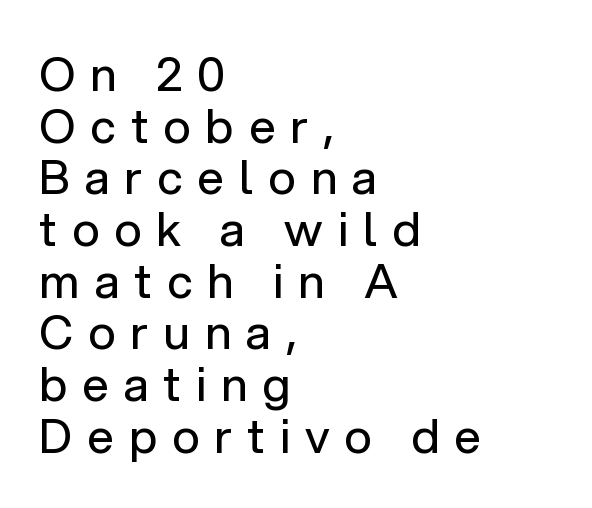
{"serif": "no", "italic": "no", "bold": "no", "weight": "regular", "width": "normal", "stroke_contrast": "low", "x_height": "medium", "monospaced": "no", "underline": "no", "align": "left", "line_spacing": "tight", "line_spacing_ratio": 1.1, "letter_spacing": "wide", "letter_spacing_em": 0.32, "glyph_px": 47}
